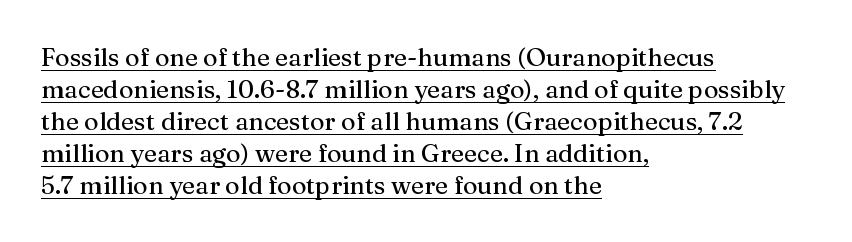
The image shows 25 px text type, upright; set left-aligned, normal line spacing (1.28x), normal letter spacing, underlined.
